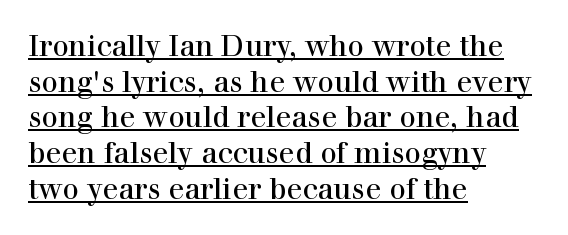
The text was rendered using a seriffed face with decorative stroke endings. Emphasis is given by a line drawn under the lettering. A classic flush-left, rag-right setting is used for this passage. Unlike italic type, these characters show no tilt at all. Is the letter spacing exaggerated? No — it looks like the ordinary default.
